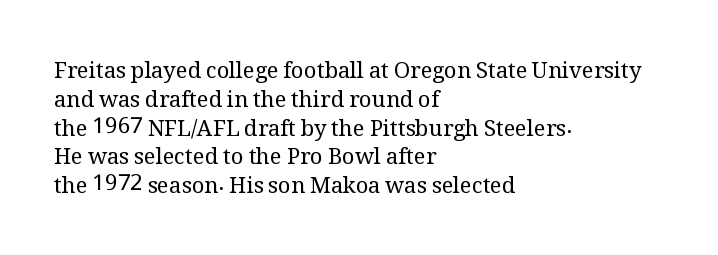
The image shows 22 px text type, upright; set left-aligned, normal line spacing (1.31x), normal letter spacing, not underlined.
